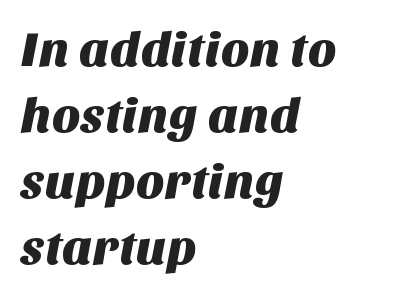
The image shows 49 px sans-serif type; set left-aligned, normal line spacing (1.35x), normal letter spacing, not underlined; medium stroke contrast and a large x-height.
